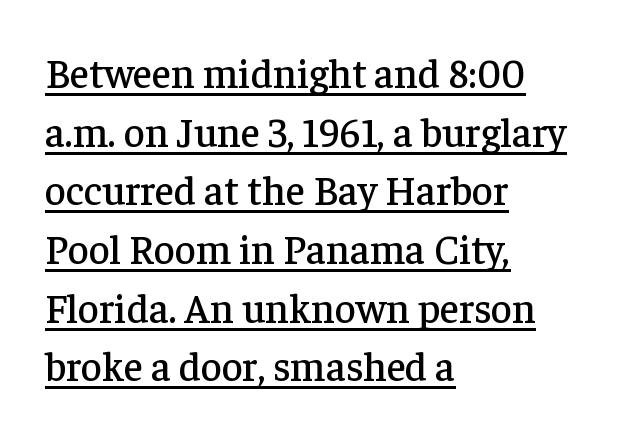
{"serif": "yes", "italic": "no", "width": "normal", "stroke_contrast": "low", "x_height": "medium", "monospaced": "no", "underline": "yes", "align": "left", "line_spacing": "normal", "line_spacing_ratio": 1.43, "letter_spacing": "normal", "letter_spacing_em": 0.0, "glyph_px": 41}
